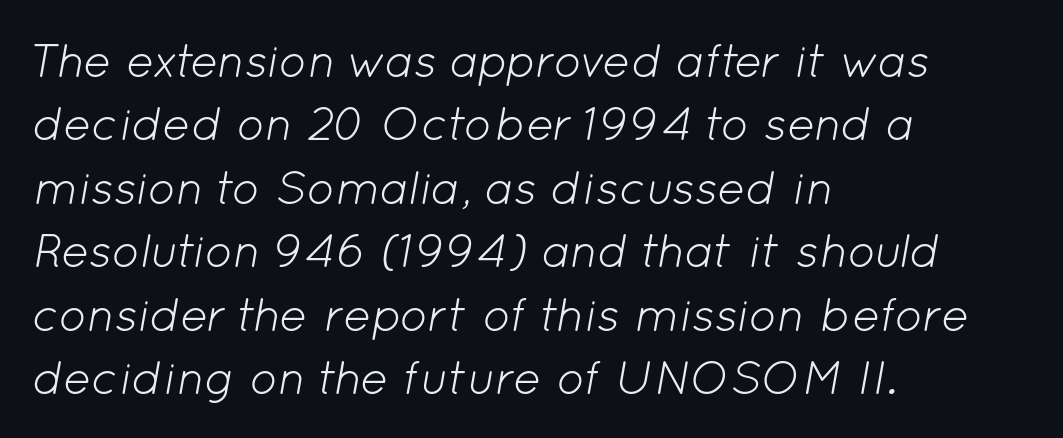
Q: Is the text bold? A: No.
Q: Is the text italic (slanted)? A: Yes, it leans right by about 12 degrees.
Q: Is the text underlined? A: No.
Q: How is the paragraph aligned? A: Left-aligned.
Q: Is the spacing between letters normal or unusually wide? A: Normal.
Q: Is the spacing between lines tight, normal or loose? A: Normal.
Q: Width (condensed, normal, or wide)? A: Normal.
Q: Stroke contrast? A: Low.
Q: x-height? A: Medium.
Q: Monospaced? A: No.
